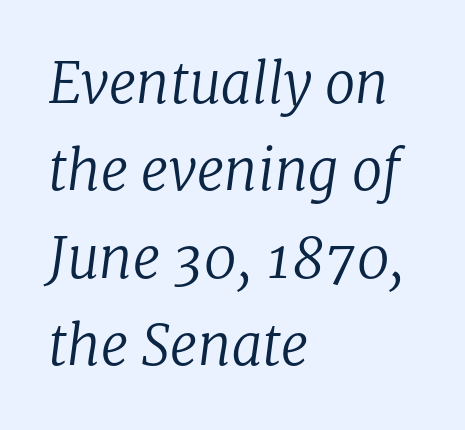
The image shows 55 px regular-weight serif type, italic (leaning right); set left-aligned, normal line spacing (1.59x), normal letter spacing, not underlined; low stroke contrast and a medium x-height.
